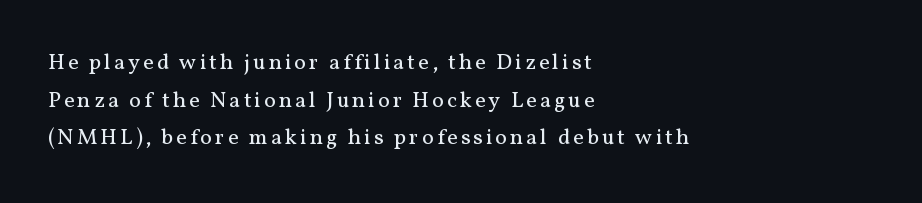
Q: Is the text bold? A: No.
Q: Is the text italic (slanted)? A: No, it is upright.
Q: Is the text underlined? A: No.
Q: How is the paragraph aligned? A: Left-aligned.
